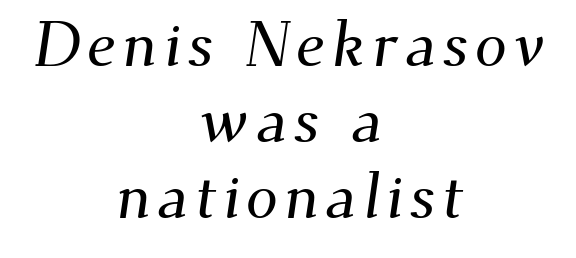
The space beneath each line is pristine and unruled. Visually the block forms a symmetrical silhouette, jagged on both flanks. Typographically, this falls in the serif category. Character widths vary here, with narrow letters taking less room than wide ones.
